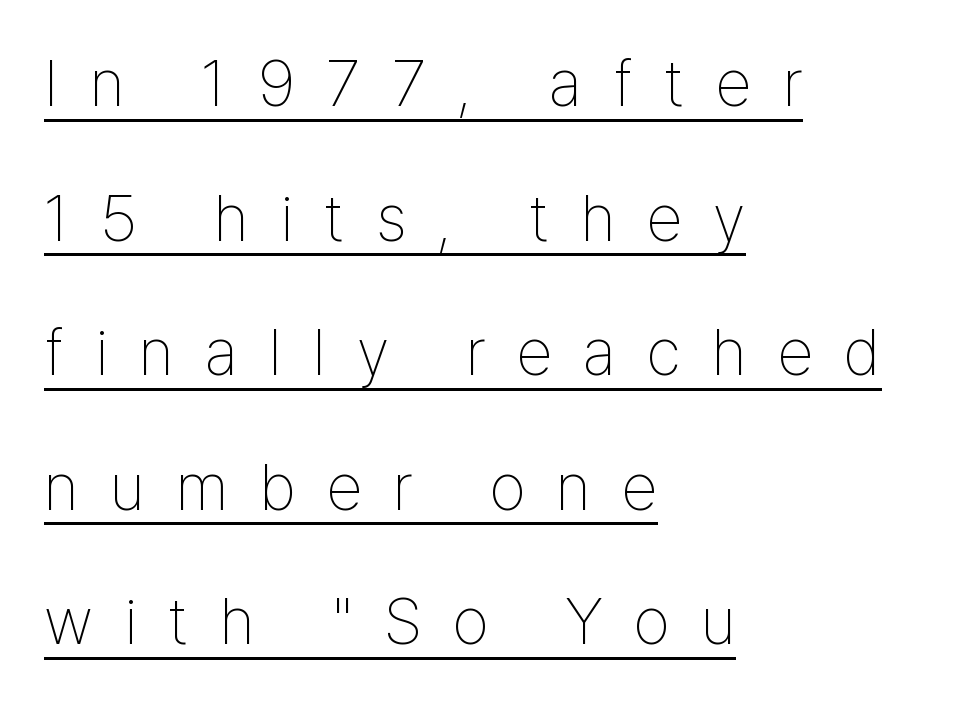
Q: Is the text bold? A: No.
Q: Is the text italic (slanted)? A: No, it is upright.
Q: Is the typeface a serif or a sans-serif typeface? A: Sans-serif.
Q: Is the text underlined? A: Yes.
Q: How is the paragraph aligned? A: Left-aligned.
Q: Is the spacing between letters normal or unusually wide? A: Unusually wide.
Q: Is the spacing between lines tight, normal or loose? A: Loose.
Q: Width (condensed, normal, or wide)? A: Condensed.
Q: Stroke contrast? A: Low.
Q: x-height? A: Medium.
Q: Monospaced? A: No.
